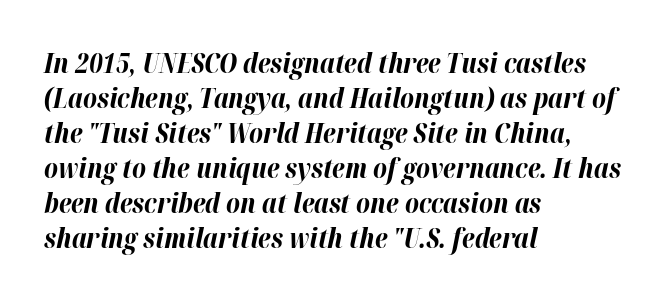
Q: Is the text bold? A: Yes.
Q: Is the text italic (slanted)? A: Yes, it leans right by about 12 degrees.
Q: Is the text underlined? A: No.
Q: How is the paragraph aligned? A: Left-aligned.
Q: Is the spacing between letters normal or unusually wide? A: Normal.
Q: Is the spacing between lines tight, normal or loose? A: Normal.
